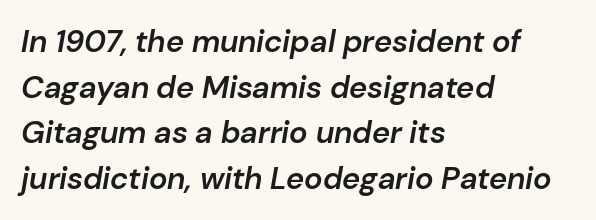
The paragraph shown leans on its left margin. If you drew a line through each stem, it would be angled. In terms of leading, this rendering sits right in the middle. Rule under the text: the space is simply empty. You could call the tracking neutral — neither tight nor loose.
